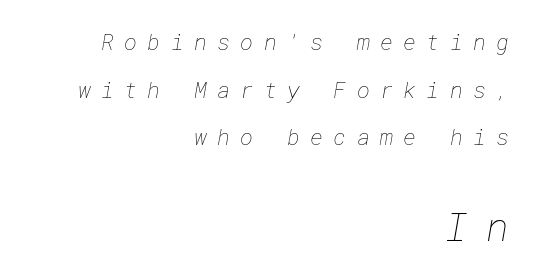
Q: Is the text bold? A: No.
Q: Is the text underlined? A: No.
Q: How is the paragraph aligned? A: Right-aligned.
Q: Is the spacing between letters normal or unusually wide? A: Unusually wide.
Q: Is the spacing between lines tight, normal or loose? A: Loose.
Q: Which block of text is set in a larger size, the first (top) or the second (bottom)? A: The second (bottom) one.
Q: Width (condensed, normal, or wide)? A: Normal.
Q: Stroke contrast? A: Low.
Q: x-height? A: Medium.
